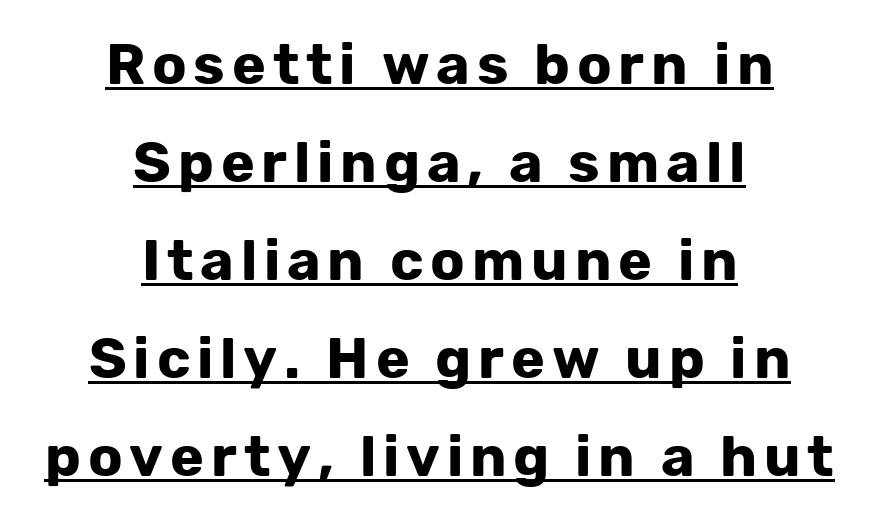
{"serif": "no", "italic": "no", "bold": "yes", "weight": "bold", "width": "normal", "stroke_contrast": "low", "x_height": "medium", "monospaced": "no", "underline": "yes", "align": "center", "line_spacing_ratio": 1.72, "glyph_px": 57}
